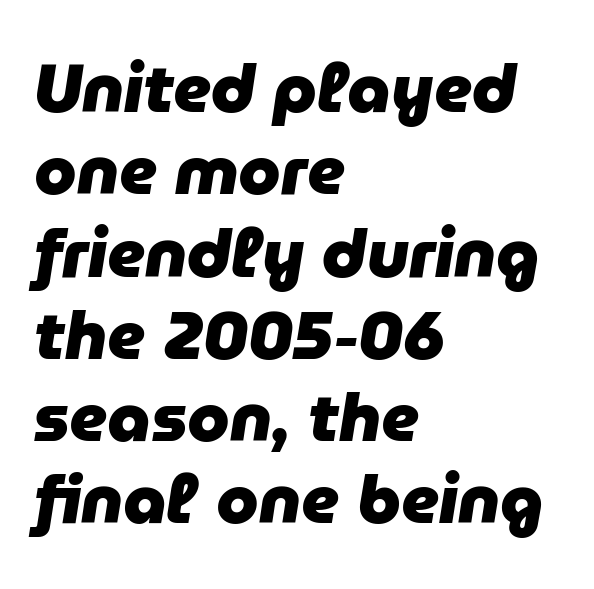
{"italic": "yes", "lean": "right", "slant_degrees": 9, "bold": "yes", "weight": "heavy", "width": "normal", "stroke_contrast": "low", "x_height": "medium", "monospaced": "no", "underline": "no", "align": "left", "line_spacing_ratio": 1.21, "letter_spacing": "normal", "letter_spacing_em": 0.0, "glyph_px": 68}
